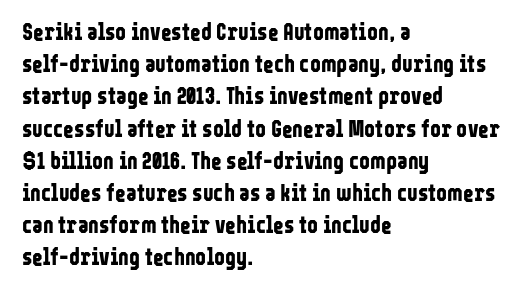
Teacher's note: observe the even left margin — that is flush-left alignment. Tracking here is standard; glyphs follow each other at the usual distance. Horizontal bands of white between lines are of average thickness. Is the type bold? Yes — the strokes are clearly thick and heavy. This is the regular roman posture of the typeface.
